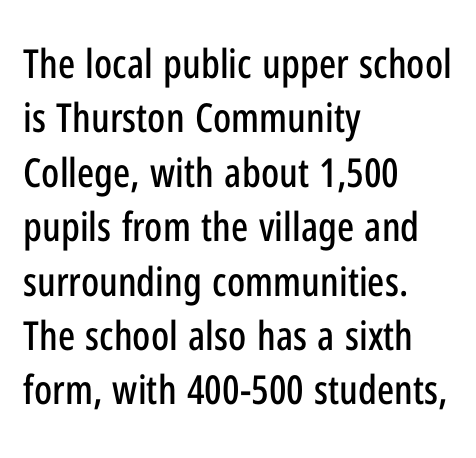
Q: Is the text italic (slanted)? A: No, it is upright.
Q: Is the typeface a serif or a sans-serif typeface? A: Sans-serif.
Q: Is the text underlined? A: No.
Q: How is the paragraph aligned? A: Left-aligned.
Q: Is the spacing between letters normal or unusually wide? A: Normal.
Q: Is the spacing between lines tight, normal or loose? A: Normal.
Q: Width (condensed, normal, or wide)? A: Condensed.
Q: Stroke contrast? A: Low.
Q: x-height? A: Medium.
Q: Monospaced? A: No.
